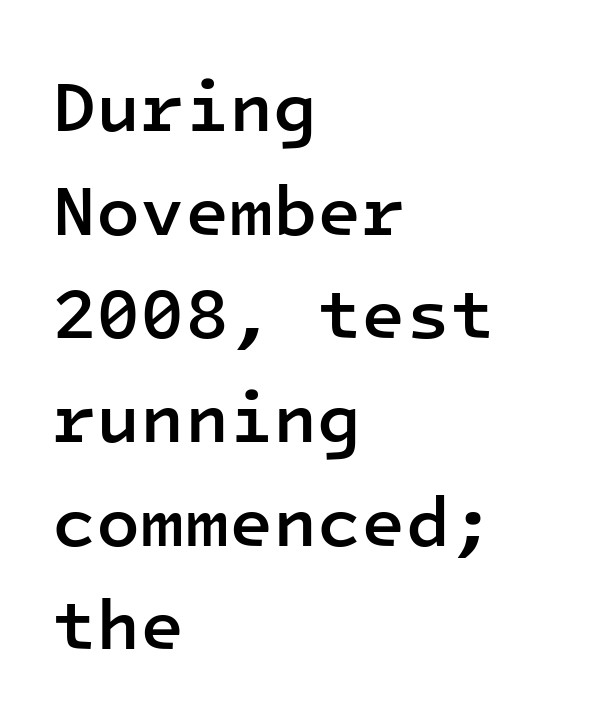
Only glyphs here, with clear space below each row. Glyph-to-glyph distance matches everyday printed text. Caption: semibold face, moderately heavy strokes. The rag falls on the right side of this text block.
